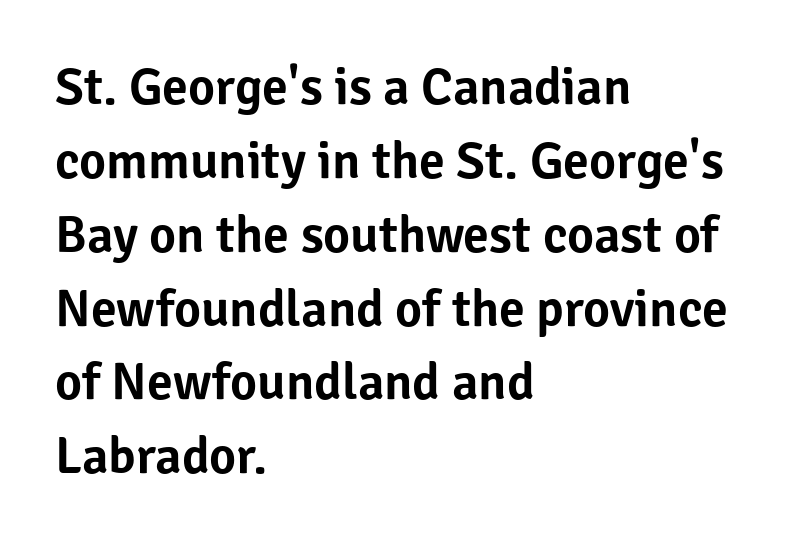
{"serif": "no", "italic": "no", "width": "normal", "stroke_contrast": "low", "x_height": "medium", "monospaced": "no", "underline": "no", "align": "left", "line_spacing": "normal", "line_spacing_ratio": 1.42, "letter_spacing": "normal", "letter_spacing_em": 0.0, "glyph_px": 52}
